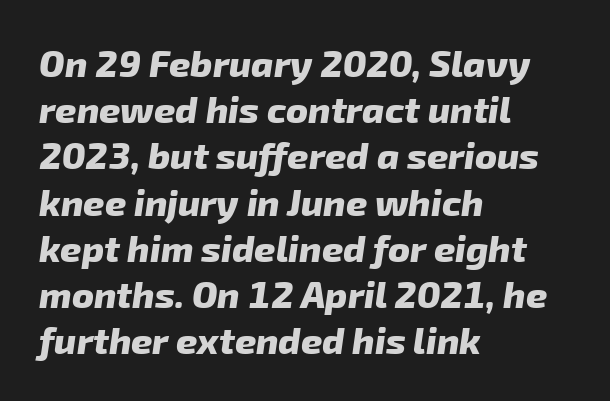
{"serif": "no", "bold": "yes", "weight": "heavy", "width": "normal", "stroke_contrast": "low", "x_height": "medium", "monospaced": "no", "underline": "no", "align": "left", "line_spacing": "normal", "line_spacing_ratio": 1.25, "letter_spacing": "normal", "letter_spacing_em": 0.0, "glyph_px": 37}
